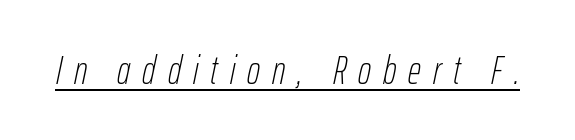
The image shows 40 px thin, condensed type, italic (leaning right); set unusually wide letter spacing (+0.3 em), underlined; low stroke contrast and a medium x-height.
